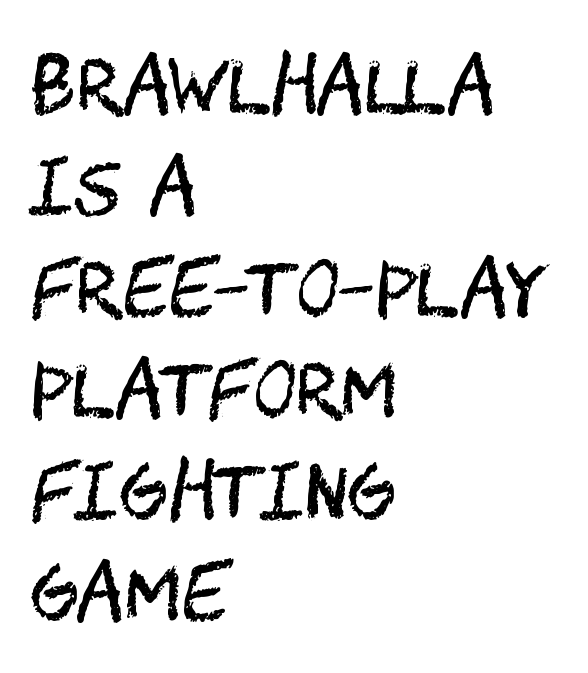
The image shows 74 px regular-weight, condensed sans-serif type, upright; set left-aligned, normal line spacing (1.37x), normal letter spacing, not underlined; medium stroke contrast and a large x-height.
